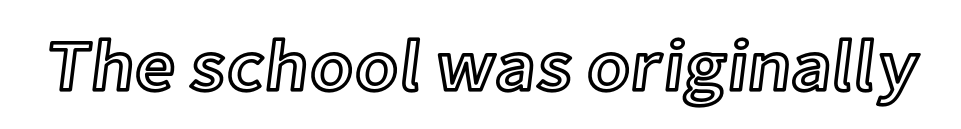
Clear beneath every line of the passage. Short note: letters normally spaced. The passage shown is typed in a proportional face where columns would drift.
